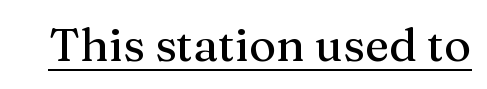
{"serif": "yes", "italic": "no", "width": "normal", "stroke_contrast": "medium", "x_height": "medium", "monospaced": "no", "underline": "yes", "letter_spacing": "normal", "letter_spacing_em": 0.0, "glyph_px": 46}
